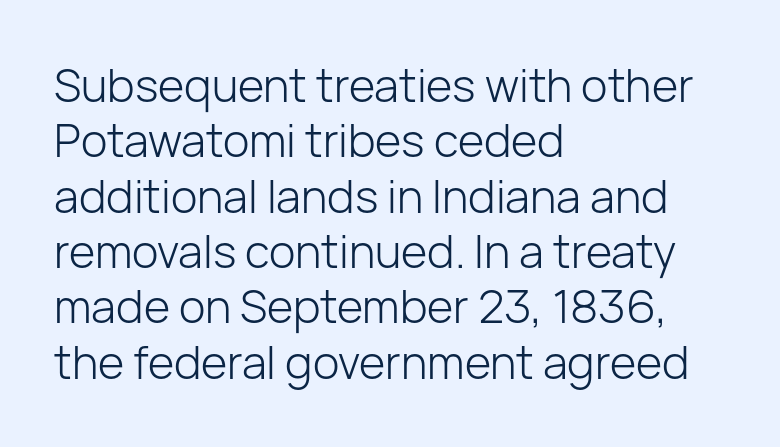
{"serif": "no", "italic": "no", "bold": "no", "weight": "light", "width": "normal", "stroke_contrast": "low", "x_height": "medium", "monospaced": "no", "underline": "no", "align": "left", "line_spacing_ratio": 1.23, "letter_spacing": "normal", "letter_spacing_em": 0.0, "glyph_px": 45}
